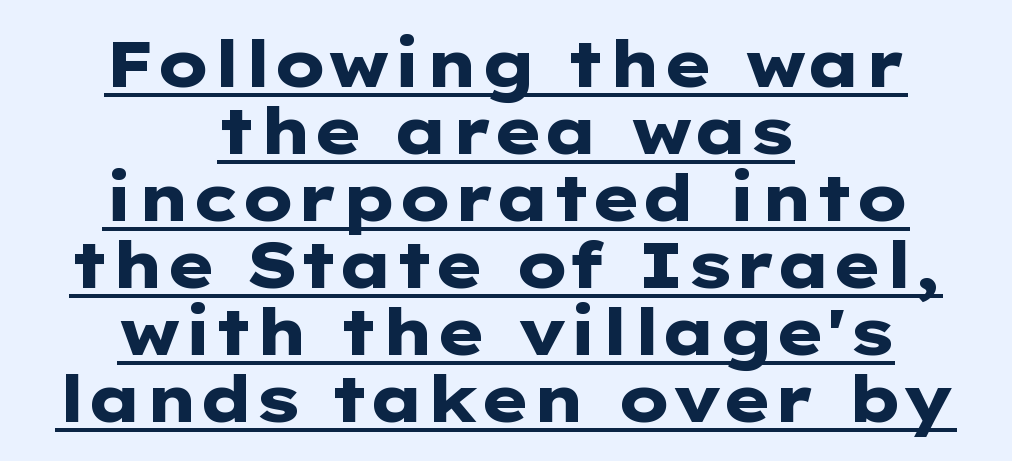
{"serif": "no", "italic": "no", "bold": "yes", "weight": "heavy", "width": "wide", "stroke_contrast": "low", "x_height": "medium", "monospaced": "no", "underline": "yes", "align": "center", "line_spacing": "tight", "line_spacing_ratio": 1.03, "letter_spacing": "normal", "letter_spacing_em": 0.0, "glyph_px": 65}
